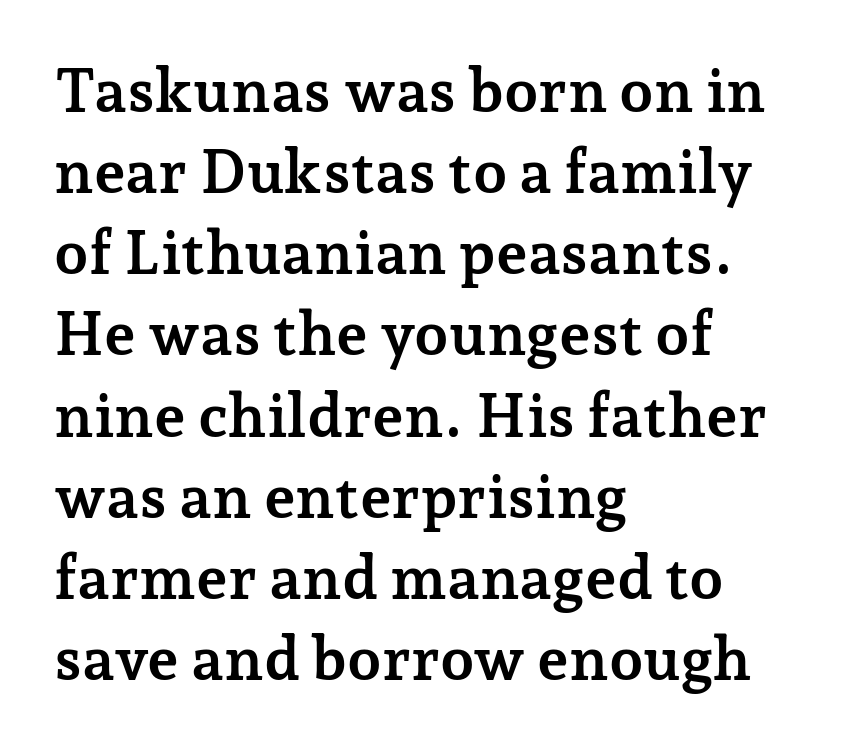
The image shows 61 px semibold serif type, upright; set left-aligned, normal line spacing (1.33x), normal letter spacing, not underlined; low stroke contrast and a medium x-height.
